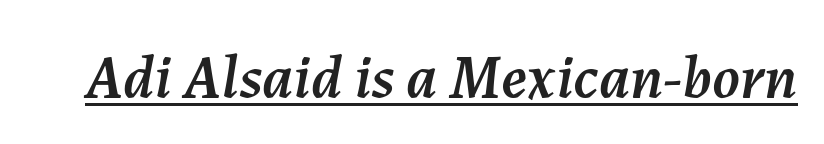
{"italic": "yes", "lean": "right", "slant_degrees": 7, "width": "normal", "stroke_contrast": "medium", "x_height": "medium", "monospaced": "no", "underline": "yes", "letter_spacing": "normal", "letter_spacing_em": 0.0, "glyph_px": 62}
